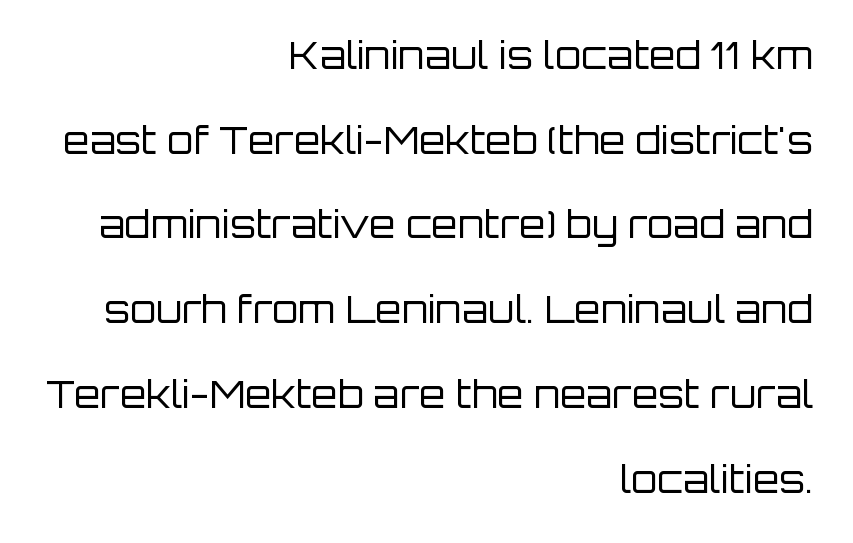
The image shows 38 px regular-weight sans-serif type, upright; set right-aligned, loose line spacing (2.23x), normal letter spacing, not underlined; low stroke contrast and a large x-height.
